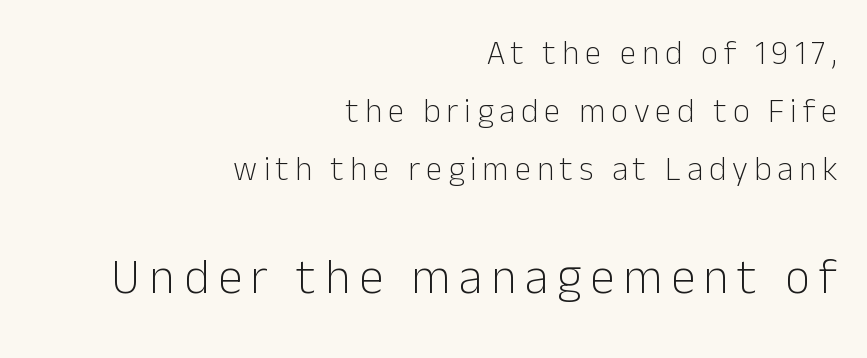
Q: Is the text bold? A: No.
Q: Is the text italic (slanted)? A: No, it is upright.
Q: Is the typeface a serif or a sans-serif typeface? A: Sans-serif.
Q: Is the text underlined? A: No.
Q: How is the paragraph aligned? A: Right-aligned.
Q: Which block of text is set in a larger size, the first (top) or the second (bottom)? A: The second (bottom) one.
Q: Width (condensed, normal, or wide)? A: Normal.
Q: Stroke contrast? A: Low.
Q: x-height? A: Medium.
Q: Monospaced? A: No.
